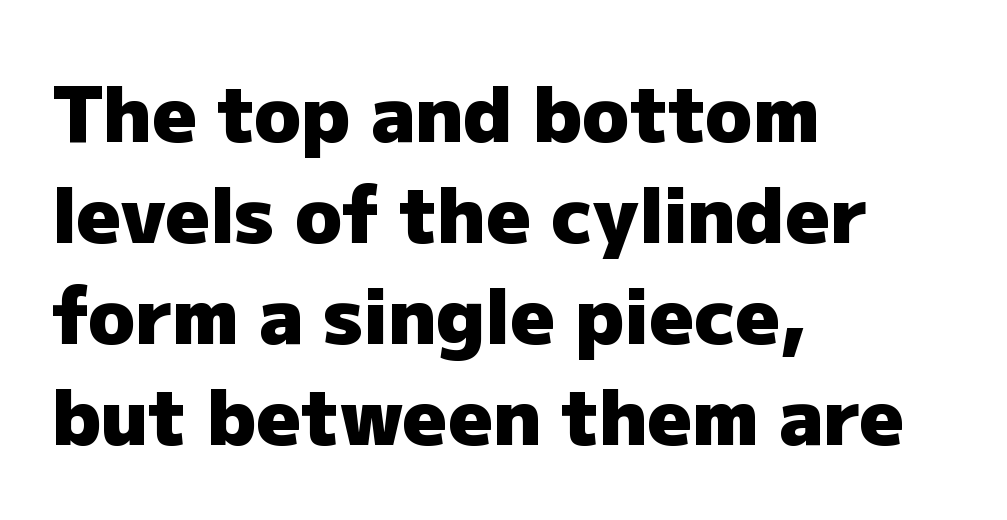
Q: Is the text bold? A: Yes.
Q: Is the text italic (slanted)? A: No, it is upright.
Q: Is the typeface a serif or a sans-serif typeface? A: Sans-serif.
Q: Is the text underlined? A: No.
Q: How is the paragraph aligned? A: Left-aligned.
Q: Is the spacing between letters normal or unusually wide? A: Normal.
Q: Is the spacing between lines tight, normal or loose? A: Normal.
Q: Width (condensed, normal, or wide)? A: Normal.
Q: Stroke contrast? A: Low.
Q: x-height? A: Medium.
Q: Monospaced? A: No.
